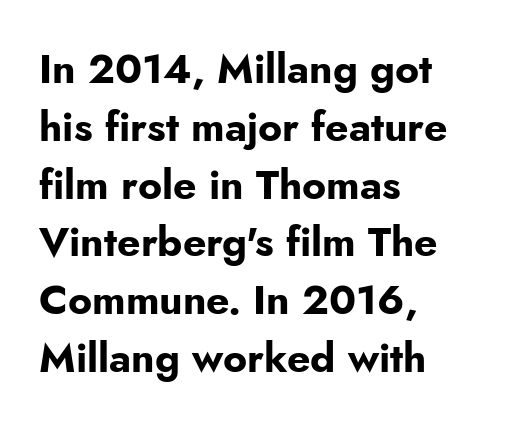
Q: Is the text bold? A: Yes.
Q: Is the text italic (slanted)? A: No, it is upright.
Q: Is the typeface a serif or a sans-serif typeface? A: Sans-serif.
Q: Is the text underlined? A: No.
Q: How is the paragraph aligned? A: Left-aligned.
Q: Is the spacing between letters normal or unusually wide? A: Normal.
Q: Is the spacing between lines tight, normal or loose? A: Normal.
Q: Width (condensed, normal, or wide)? A: Normal.
Q: Stroke contrast? A: Low.
Q: x-height? A: Small.
Q: Monospaced? A: No.
